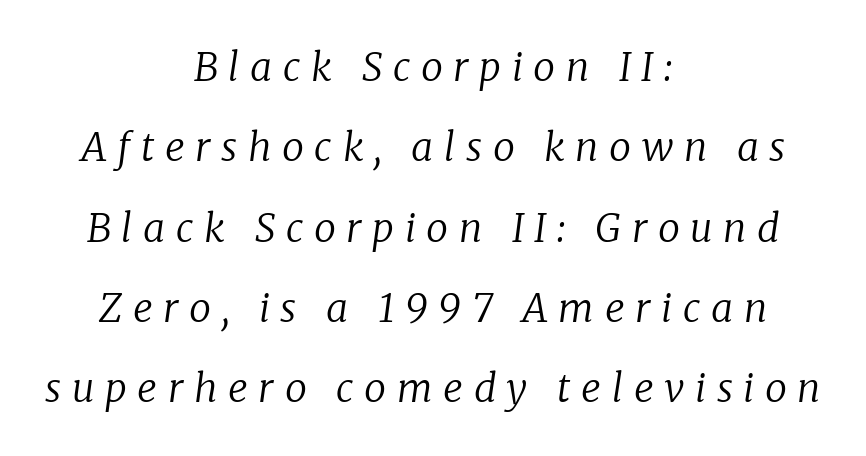
{"serif": "yes", "italic": "yes", "lean": "right", "slant_degrees": 8, "bold": "no", "weight": "regular", "width": "normal", "stroke_contrast": "low", "x_height": "medium", "monospaced": "no", "underline": "no", "align": "center", "line_spacing": "loose", "line_spacing_ratio": 2.06, "letter_spacing": "wide", "letter_spacing_em": 0.27, "glyph_px": 39}
